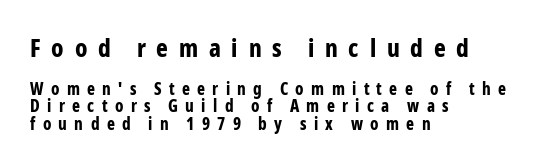
{"italic": "no", "bold": "yes", "underline": "no", "align": "left", "line_spacing": "tight", "line_spacing_ratio": 1.03, "letter_spacing": "wide", "letter_spacing_em": 0.43, "larger_block": "first", "size_ratio": 1.47, "glyph_px": 25}
